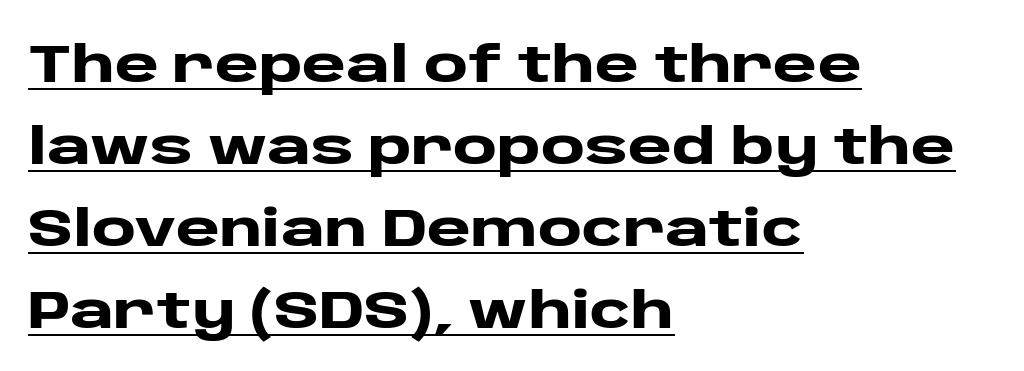
If you drew a line through each stem, it would be perfectly vertical. Descenders here cross a horizontal rule under the line. Bold? Absolutely — the strokes are thick and heavy. Honestly, the row spacing looks completely unremarkable.
